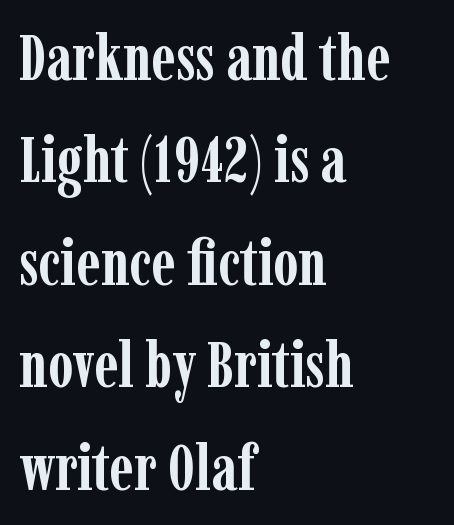
Tracking value appears to be zero — textbook default spacing. Line starts are locked; line ends wander. Interline gaps are of average width in this sample. Each letter keeps its own natural width here, so spacing adapts to shape. The face used here has the dense, thick strokes of a bold. The letters carry serifs — small finishing strokes at the ends of their stems.
